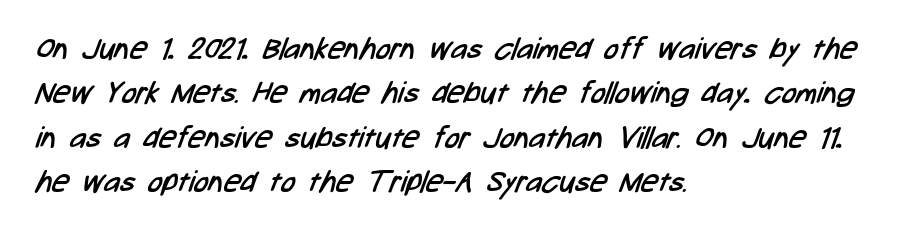
A classic flush-left, rag-right setting is used for this passage. Serifs: no, the terminals of the letterforms are clean. The horizontal fit of the characters is conventional and even. Students, observe: this is what conventionally led text looks like. The strokes carry an ordinary text weight at most. Descenders are the only things crossing below the line.
